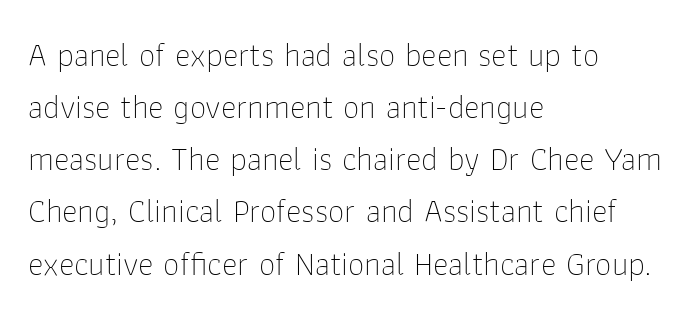
{"serif": "no", "italic": "no", "bold": "no", "weight": "thin", "width": "normal", "stroke_contrast": "low", "x_height": "medium", "monospaced": "no", "underline": "no", "align": "left", "line_spacing": "normal", "line_spacing_ratio": 1.58, "letter_spacing": "normal", "letter_spacing_em": 0.0, "glyph_px": 33}
